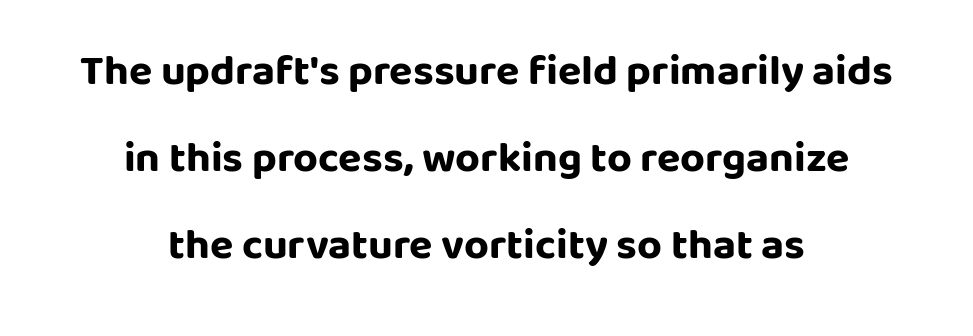
Q: Is the text bold? A: Yes.
Q: Is the text italic (slanted)? A: No, it is upright.
Q: Is the typeface a serif or a sans-serif typeface? A: Sans-serif.
Q: Is the text underlined? A: No.
Q: How is the paragraph aligned? A: Centered.
Q: Is the spacing between letters normal or unusually wide? A: Normal.
Q: Is the spacing between lines tight, normal or loose? A: Loose.
Q: Width (condensed, normal, or wide)? A: Normal.
Q: Stroke contrast? A: Low.
Q: x-height? A: Large.
Q: Monospaced? A: No.
